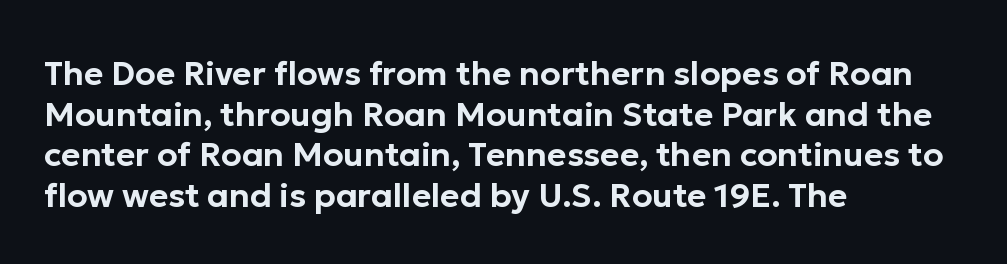
The image shows 33 px sans-serif type, upright; set left-aligned, line spacing 1.23x, normal letter spacing, not underlined; low stroke contrast and a medium x-height.
